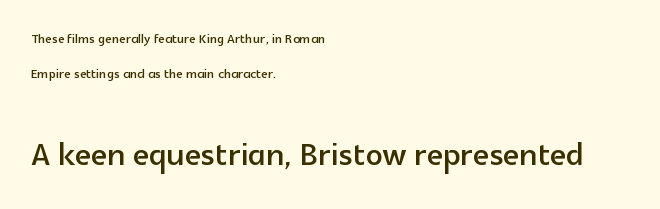
The letters in the lower block stand taller than those in the block above. Rendered with straight, roman letterforms. These lines are set flush left with a ragged right edge. The line texture is even and compact thanks to regular tracking. What's the leading like? Stretched, with rows far apart. Varying glyph widths throughout — classic text-font behaviour.
